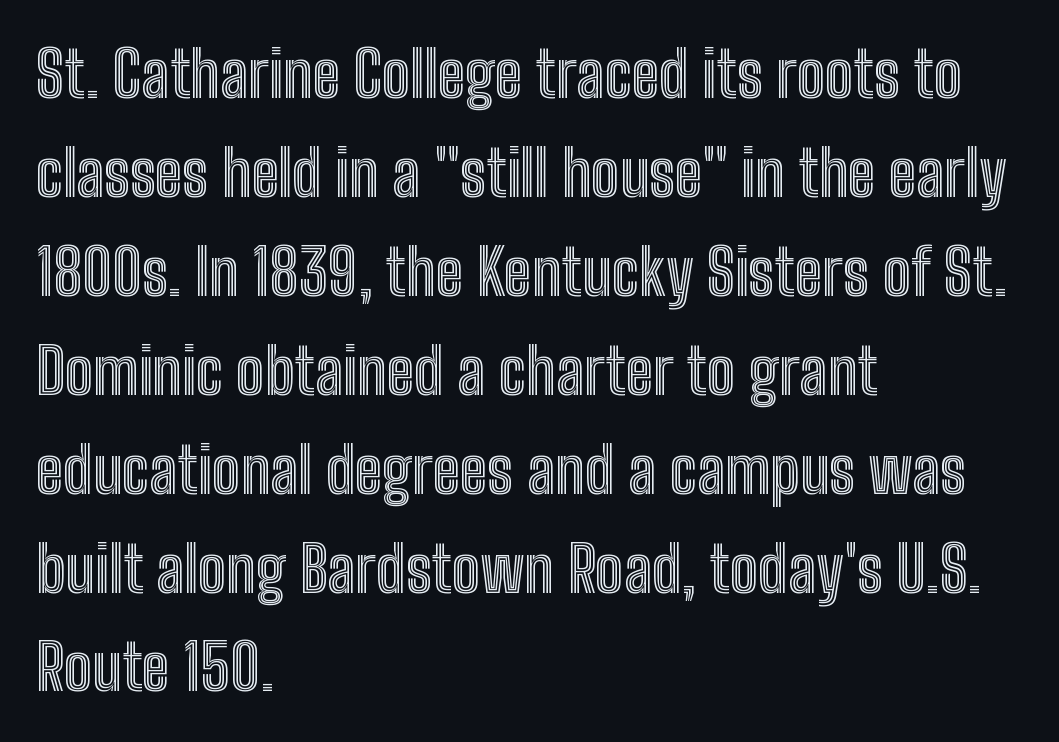
{"italic": "no", "width": "condensed", "x_height": "medium", "monospaced": "no", "underline": "no", "align": "left", "line_spacing": "normal", "line_spacing_ratio": 1.57, "letter_spacing": "normal", "letter_spacing_em": 0.0, "glyph_px": 63}
